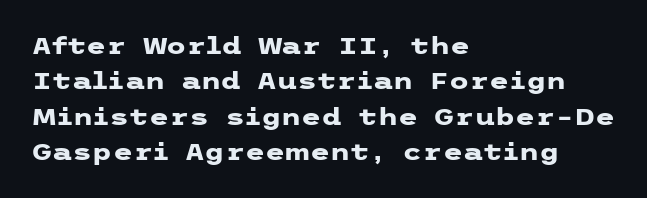
The image shows 23 px bold type, upright; set left-aligned, normal line spacing (1.54x), normal letter spacing, not underlined.
